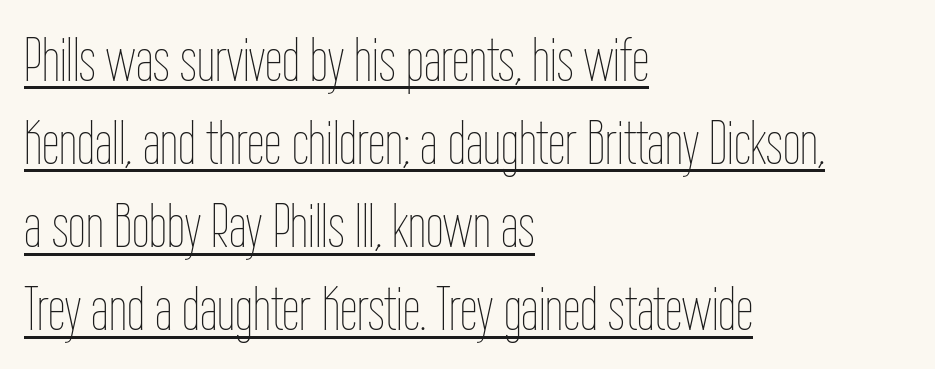
Q: Is the text bold? A: No.
Q: Is the text italic (slanted)? A: No, it is upright.
Q: Is the text underlined? A: Yes.
Q: How is the paragraph aligned? A: Left-aligned.
Q: Is the spacing between letters normal or unusually wide? A: Normal.
Q: Is the spacing between lines tight, normal or loose? A: Normal.
Q: Width (condensed, normal, or wide)? A: Condensed.
Q: Stroke contrast? A: Low.
Q: x-height? A: Medium.
Q: Monospaced? A: No.
